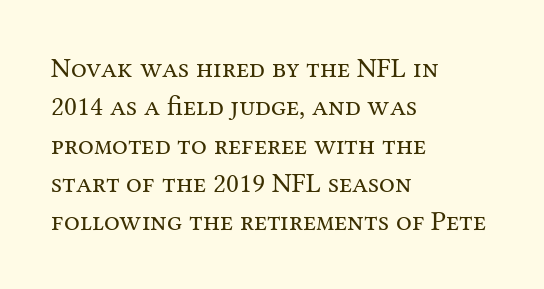
The image shows 28 px regular-weight serif type, upright; set left-aligned, normal line spacing (1.37x), normal letter spacing, not underlined; medium stroke contrast and a medium x-height.
